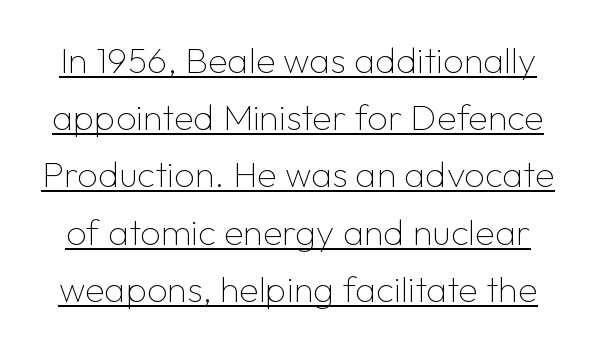
Q: Is the text bold? A: No.
Q: Is the text italic (slanted)? A: No, it is upright.
Q: Is the typeface a serif or a sans-serif typeface? A: Sans-serif.
Q: Is the text underlined? A: Yes.
Q: Is the spacing between letters normal or unusually wide? A: Normal.
Q: Is the spacing between lines tight, normal or loose? A: Normal.
Q: Width (condensed, normal, or wide)? A: Normal.
Q: Stroke contrast? A: Low.
Q: x-height? A: Medium.
Q: Monospaced? A: No.
